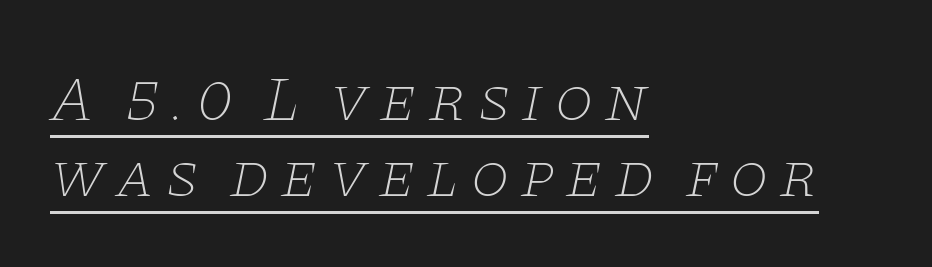
Q: Is the text bold? A: No.
Q: Is the text italic (slanted)? A: Yes, it leans right by about 11 degrees.
Q: Is the typeface a serif or a sans-serif typeface? A: Serif.
Q: Is the text underlined? A: Yes.
Q: How is the paragraph aligned? A: Left-aligned.
Q: Width (condensed, normal, or wide)? A: Wide.
Q: Stroke contrast? A: Low.
Q: x-height? A: Large.
Q: Monospaced? A: No.
